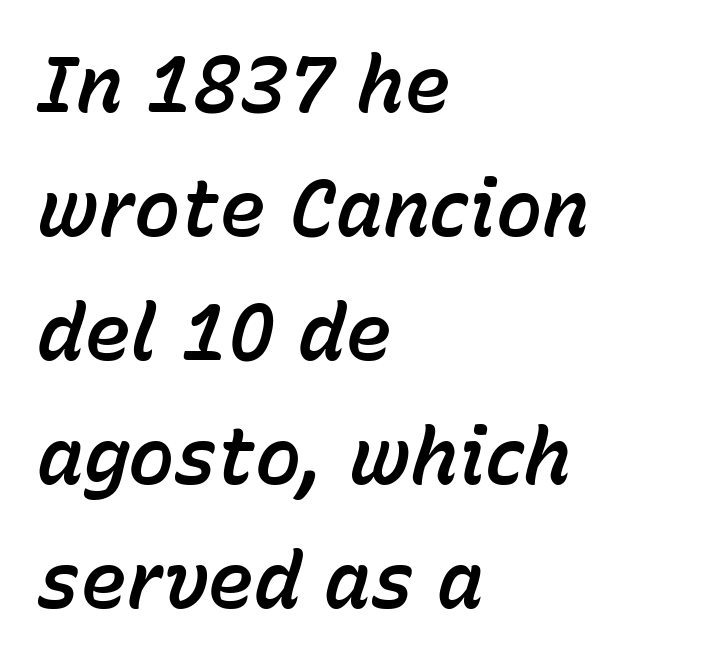
Designer's note — italics engaged. The lines are quadded left. Short note: letters normally spaced. Just letters on the line, the space beneath them empty. Rows of type keep a routine distance in the vertical direction.
